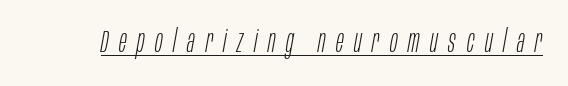
Q: Is the text bold? A: No.
Q: Is the text italic (slanted)? A: Yes, it leans right by about 10 degrees.
Q: Is the text underlined? A: Yes.
Q: Is the spacing between letters normal or unusually wide? A: Unusually wide.
Q: Width (condensed, normal, or wide)? A: Condensed.
Q: Stroke contrast? A: Low.
Q: x-height? A: Large.
Q: Monospaced? A: No.
